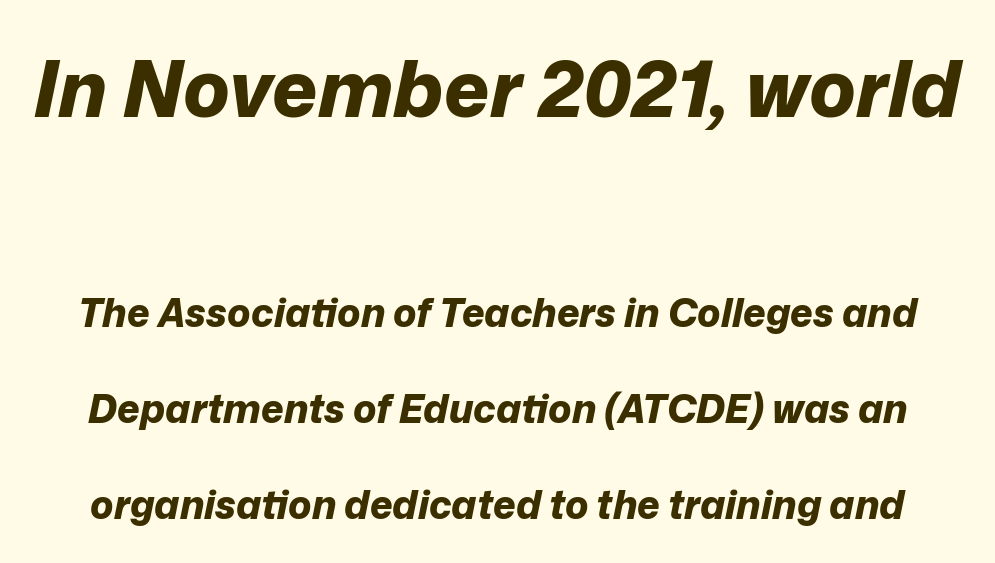
{"italic": "yes", "lean": "right", "slant_degrees": 12, "bold": "yes", "weight": "bold", "width": "normal", "stroke_contrast": "low", "x_height": "medium", "monospaced": "no", "underline": "no", "line_spacing": "loose", "line_spacing_ratio": 2.45, "letter_spacing": "normal", "letter_spacing_em": 0.0, "larger_block": "first", "size_ratio": 2.0, "glyph_px": 78}
